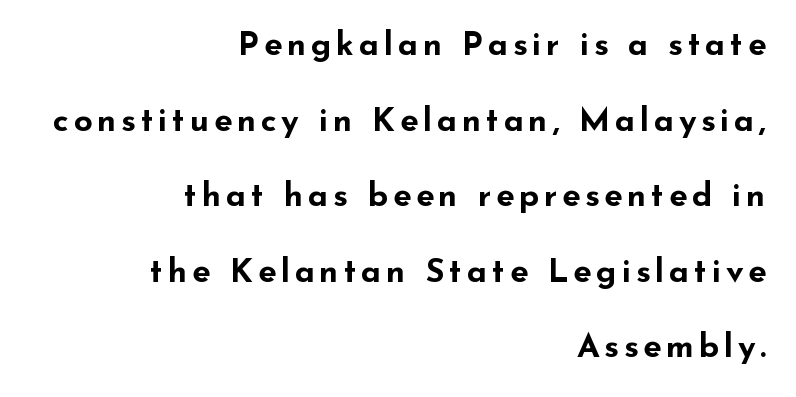
The image shows 33 px bold, wide sans-serif type, upright; set right-aligned, loose line spacing (2.29x), not underlined; low stroke contrast and a small x-height.
